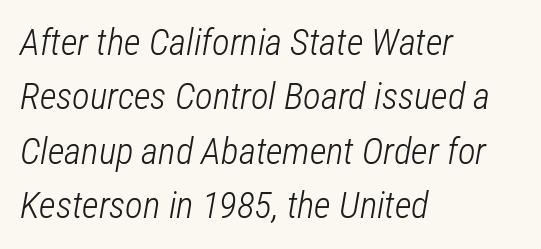
Q: Is the text bold? A: No.
Q: Is the text italic (slanted)? A: Yes, it leans right by about 12 degrees.
Q: Is the text underlined? A: No.
Q: How is the paragraph aligned? A: Left-aligned.
Q: Is the spacing between letters normal or unusually wide? A: Normal.
Q: Is the spacing between lines tight, normal or loose? A: Normal.
Q: Width (condensed, normal, or wide)? A: Condensed.
Q: Stroke contrast? A: Low.
Q: x-height? A: Medium.
Q: Monospaced? A: No.
